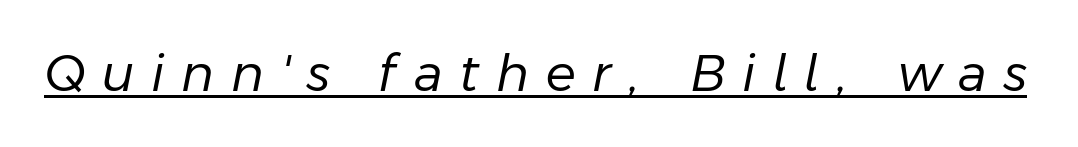
The image shows 50 px regular-weight type, italic (leaning right); set unusually wide letter spacing (+0.34 em), underlined; low stroke contrast and a medium x-height.
